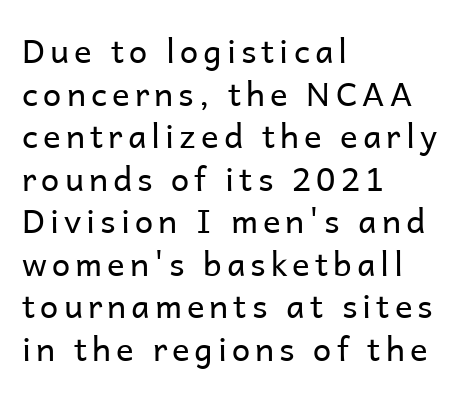
{"serif": "no", "italic": "no", "bold": "no", "weight": "regular", "width": "normal", "stroke_contrast": "low", "x_height": "medium", "monospaced": "no", "underline": "no", "align": "left", "line_spacing": "normal", "line_spacing_ratio": 1.29, "glyph_px": 33}
